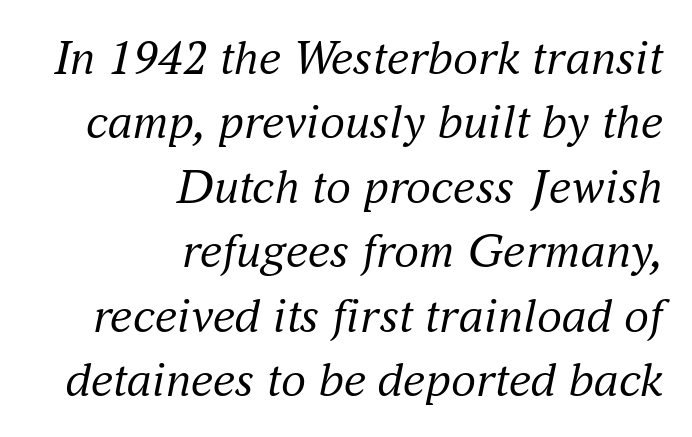
These lines keep a tight, regular rhythm from letter to letter. The text block is weighted toward the right margin, trailing off unevenly leftward. The zone under the glyphs is completely vacant. On a weight scale, this lands at 450 or below. I'd call this a serif setting — the letters wear small feet.
